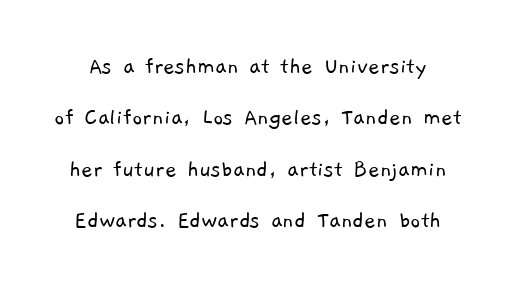
The image shows 25 px text type; set loose line spacing (2.06x), normal letter spacing, not underlined.
